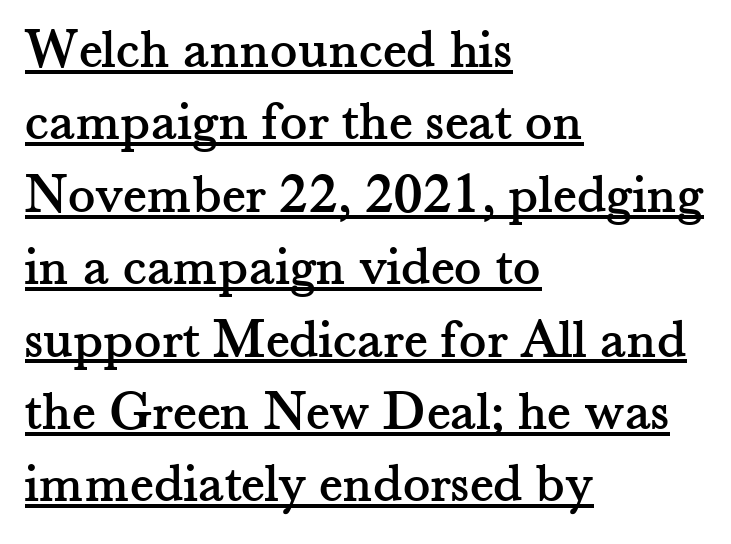
Q: Is the text italic (slanted)? A: No, it is upright.
Q: Is the typeface a serif or a sans-serif typeface? A: Serif.
Q: Is the text underlined? A: Yes.
Q: How is the paragraph aligned? A: Left-aligned.
Q: Is the spacing between letters normal or unusually wide? A: Normal.
Q: Is the spacing between lines tight, normal or loose? A: Normal.
Q: Width (condensed, normal, or wide)? A: Normal.
Q: Stroke contrast? A: Medium.
Q: x-height? A: Small.
Q: Monospaced? A: No.
